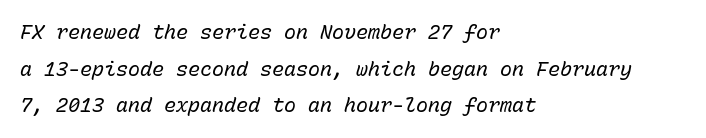
{"italic": "yes", "lean": "right", "slant_degrees": 15, "bold": "no", "underline": "no", "align": "left", "line_spacing_ratio": 1.83, "letter_spacing": "normal", "letter_spacing_em": 0.0, "glyph_px": 20}
